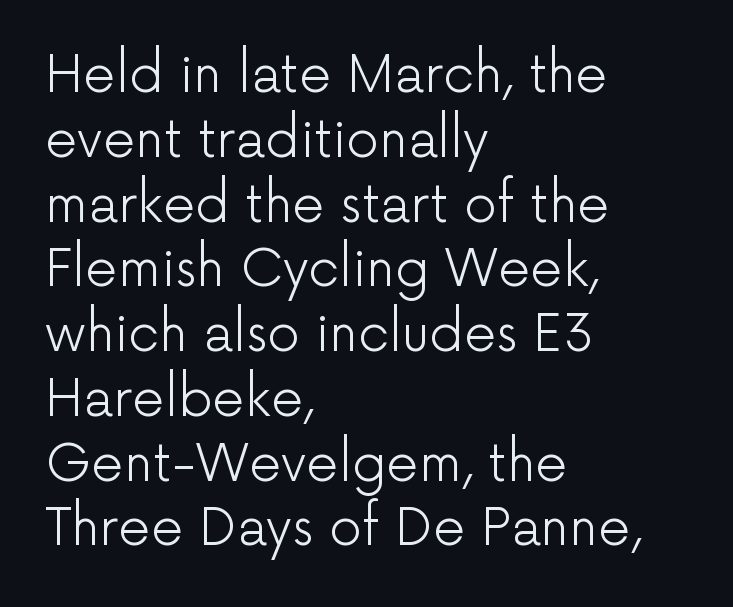
Bold? No — there's no thickening of the strokes. The lettering holds an erect, upright posture throughout. Is this a fixed-width face? No — the glyphs have proportional, varying widths. Baseline-to-baseline distance is the conventional proportion of letter height. The text block is weighted toward the left margin, trailing off unevenly rightward. Serifs: no, the terminals of the letterforms are clean.
